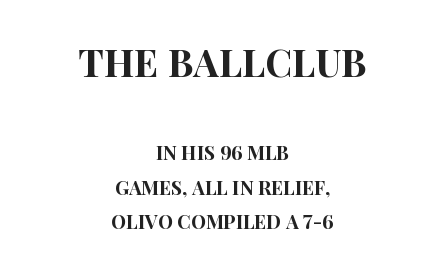
The image shows 38 px condensed sans-serif type, upright; set centered, line spacing 1.81x, normal letter spacing, not underlined; the first (top) block is 2.0x larger; high stroke contrast and a large x-height.
